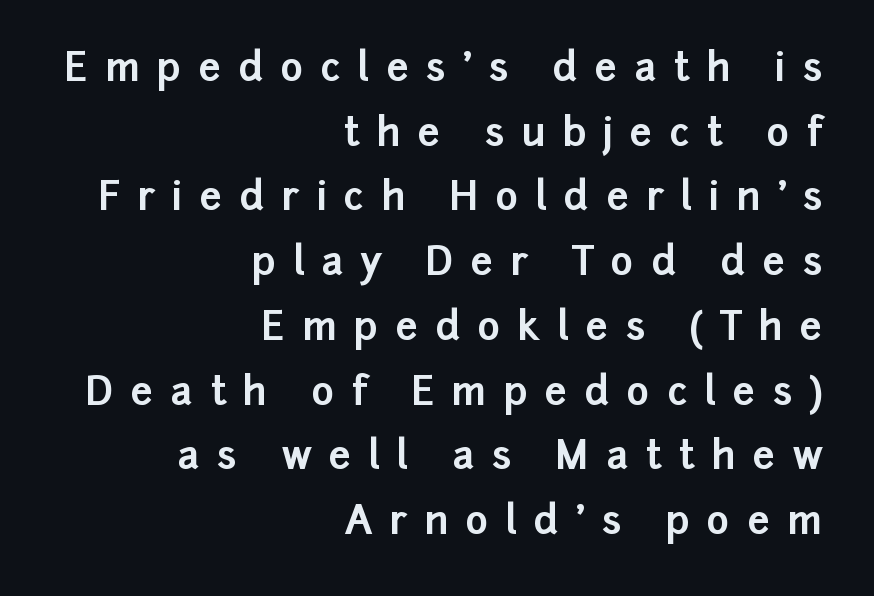
Notice how the stems are strictly vertical — no italics here. Caption: expanded tracking, letters set apart. If you drew a ruler down the right edge, every line would touch it. Regular leading.
